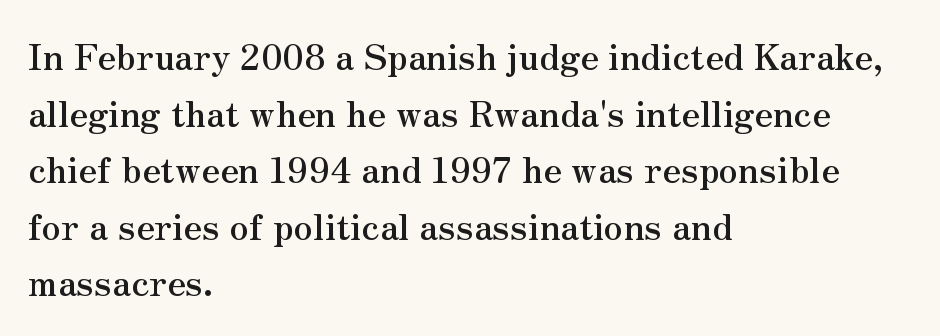
Q: Is the text italic (slanted)? A: No, it is upright.
Q: Is the typeface a serif or a sans-serif typeface? A: Serif.
Q: Is the text underlined? A: No.
Q: How is the paragraph aligned? A: Left-aligned.
Q: Is the spacing between letters normal or unusually wide? A: Normal.
Q: Is the spacing between lines tight, normal or loose? A: Normal.
Q: Width (condensed, normal, or wide)? A: Normal.
Q: Stroke contrast? A: Medium.
Q: x-height? A: Small.
Q: Monospaced? A: No.
